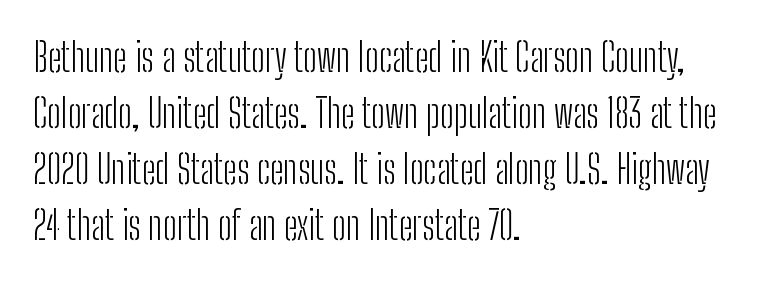
{"serif": "no", "italic": "no", "bold": "no", "weight": "light", "width": "condensed", "stroke_contrast": "low", "x_height": "medium", "monospaced": "no", "underline": "no", "align": "left", "line_spacing": "normal", "line_spacing_ratio": 1.44, "letter_spacing": "normal", "letter_spacing_em": 0.0, "glyph_px": 39}
